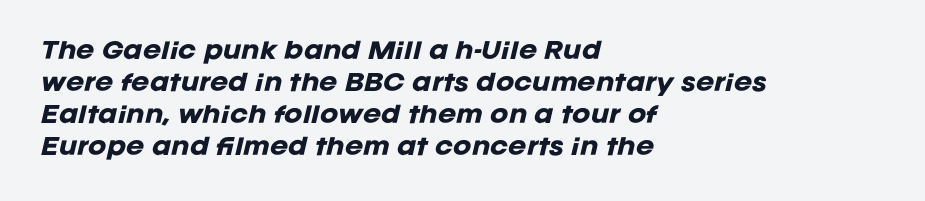
Q: Is the text bold? A: Yes.
Q: Is the text italic (slanted)? A: Yes, it leans right by about 12 degrees.
Q: Is the text underlined? A: No.
Q: How is the paragraph aligned? A: Left-aligned.
Q: Is the spacing between letters normal or unusually wide? A: Normal.
Q: Is the spacing between lines tight, normal or loose? A: Normal.
